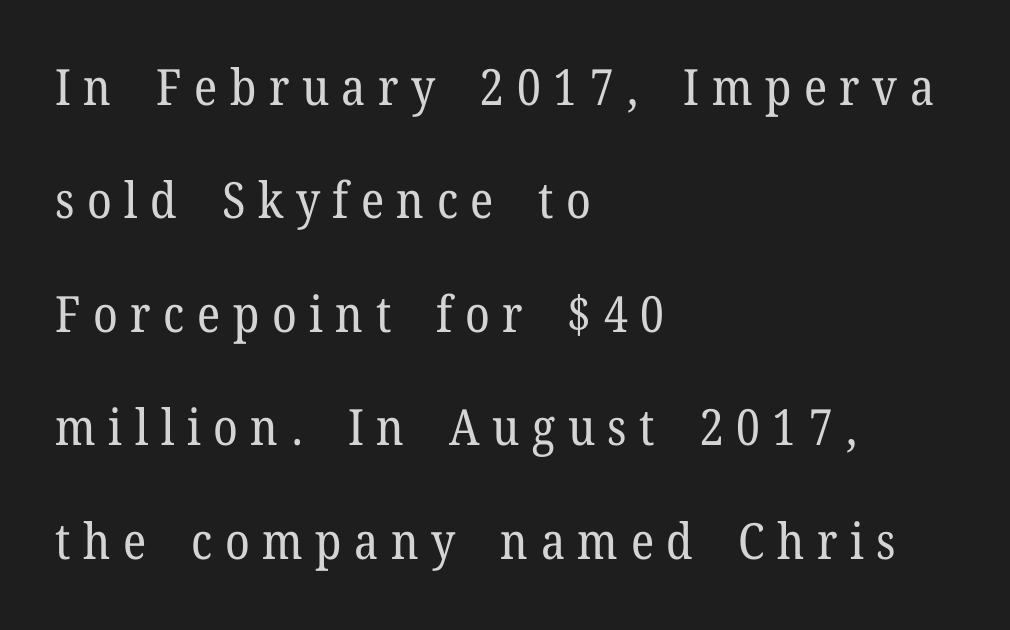
The cut favours lightness, reaching ordinary text weight at its darkest. Letters rest on an invisible, unmarked baseline. This sample uses a serif face. Rendered with straight, roman letterforms.
